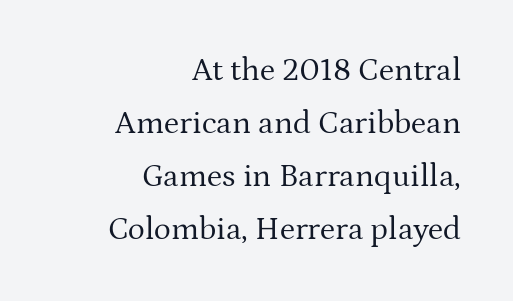
In terms of letterform style, serifs are clearly present. Vertical strokes here are truly vertical. The rendering uses natural spacing where letterforms have individual widths. Quick note: interline space is typical. Weight: not bold — regular or lighter.
